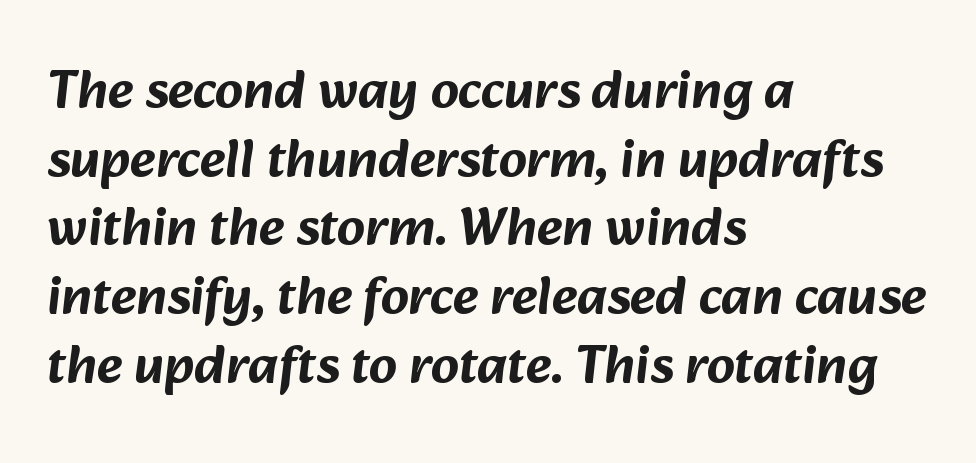
Q: Is the typeface a serif or a sans-serif typeface? A: Sans-serif.
Q: Is the text underlined? A: No.
Q: How is the paragraph aligned? A: Left-aligned.
Q: Is the spacing between letters normal or unusually wide? A: Normal.
Q: Is the spacing between lines tight, normal or loose? A: Normal.
Q: Width (condensed, normal, or wide)? A: Normal.
Q: Stroke contrast? A: Low.
Q: x-height? A: Medium.
Q: Monospaced? A: No.
